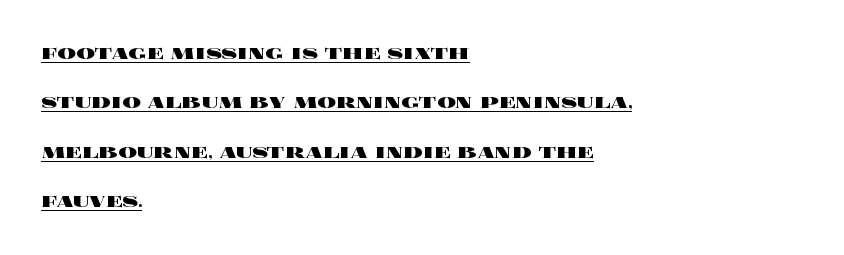
{"italic": "no", "bold": "yes", "underline": "yes", "align": "left", "line_spacing": "loose", "line_spacing_ratio": 2.15, "letter_spacing": "normal", "letter_spacing_em": 0.0, "glyph_px": 23}
